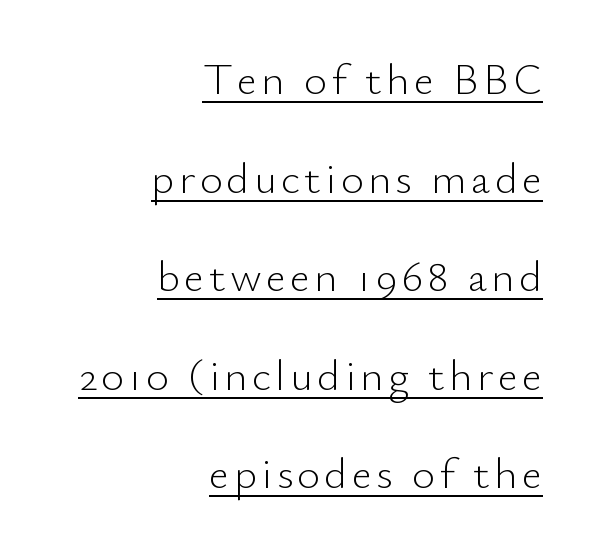
Q: Is the text bold? A: No.
Q: Is the text italic (slanted)? A: No, it is upright.
Q: Is the typeface a serif or a sans-serif typeface? A: Sans-serif.
Q: Is the text underlined? A: Yes.
Q: How is the paragraph aligned? A: Right-aligned.
Q: Is the spacing between lines tight, normal or loose? A: Loose.
Q: Width (condensed, normal, or wide)? A: Normal.
Q: Stroke contrast? A: Low.
Q: x-height? A: Small.
Q: Monospaced? A: No.
